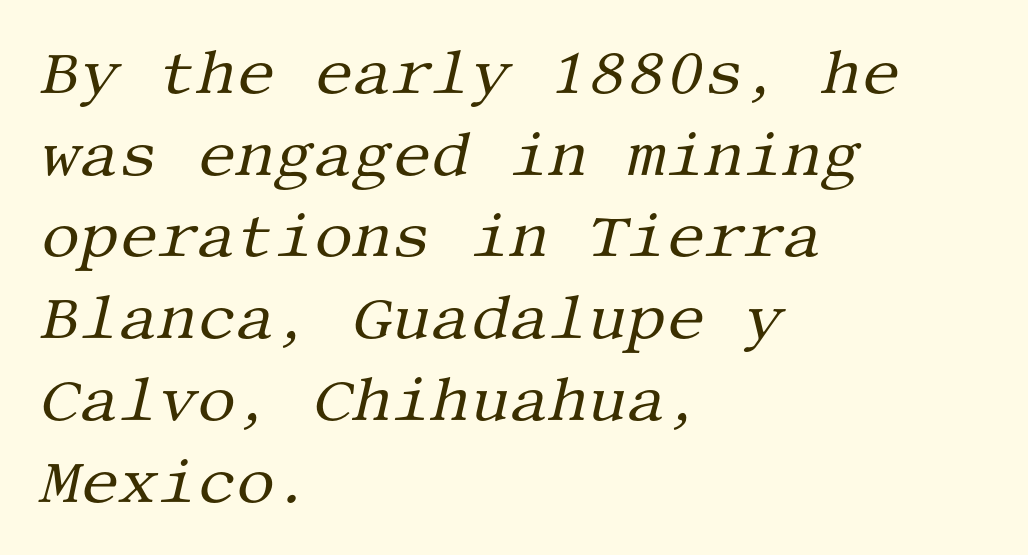
The image shows 61 px regular-weight serif type, italic (leaning right); set left-aligned, normal line spacing (1.34x), normal letter spacing, not underlined; medium stroke contrast and a large x-height.
